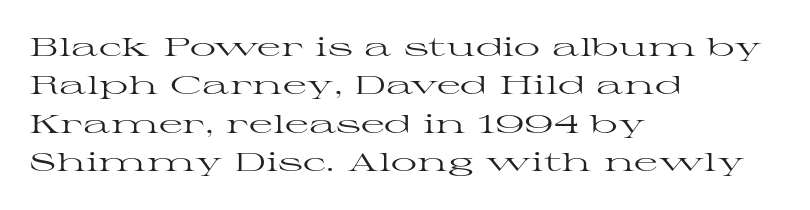
Q: Is the text bold? A: No.
Q: Is the text italic (slanted)? A: No, it is upright.
Q: Is the text underlined? A: No.
Q: How is the paragraph aligned? A: Left-aligned.
Q: Is the spacing between letters normal or unusually wide? A: Normal.
Q: Is the spacing between lines tight, normal or loose? A: Normal.
